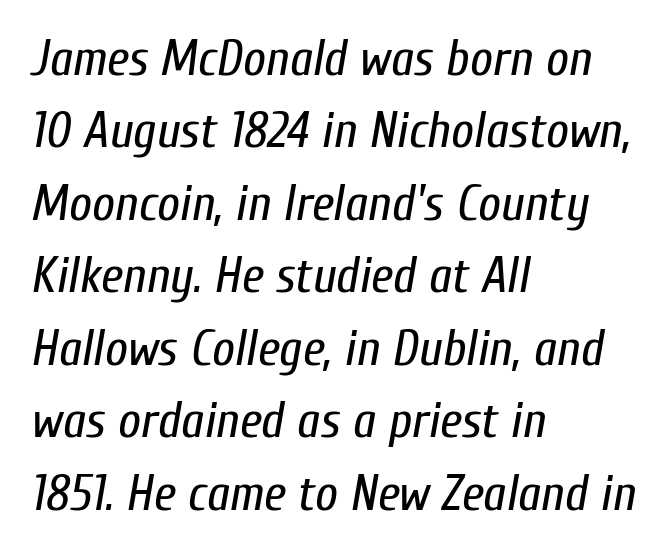
Q: Is the text bold? A: No.
Q: Is the text italic (slanted)? A: Yes, it leans right by about 10 degrees.
Q: Is the text underlined? A: No.
Q: How is the paragraph aligned? A: Left-aligned.
Q: Is the spacing between letters normal or unusually wide? A: Normal.
Q: Is the spacing between lines tight, normal or loose? A: Normal.
Q: Width (condensed, normal, or wide)? A: Condensed.
Q: Stroke contrast? A: Low.
Q: x-height? A: Medium.
Q: Monospaced? A: No.
